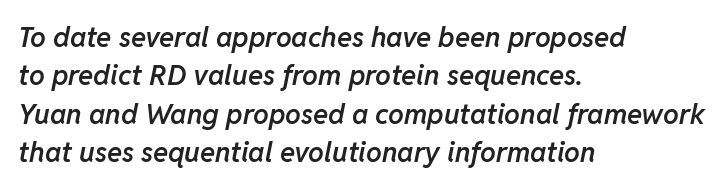
{"italic": "yes", "lean": "right", "slant_degrees": 11, "bold": "semi", "weight": "semibold", "width": "normal", "stroke_contrast": "low", "x_height": "medium", "monospaced": "no", "underline": "no", "align": "left", "line_spacing": "normal", "line_spacing_ratio": 1.37, "letter_spacing": "normal", "letter_spacing_em": 0.0, "glyph_px": 28}
